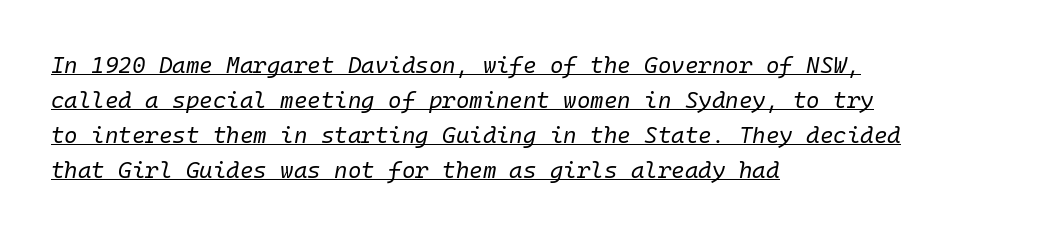
Horizontal bands of white between lines are of average thickness. Compared with ordinary roman type, these characters are visibly tilted. The weight would be labelled regular, book, light, or lighter still. The type is set solid horizontally, with unmodified tracking. Where is the straight margin? On the left. Caption: lettering with a line underneath.
